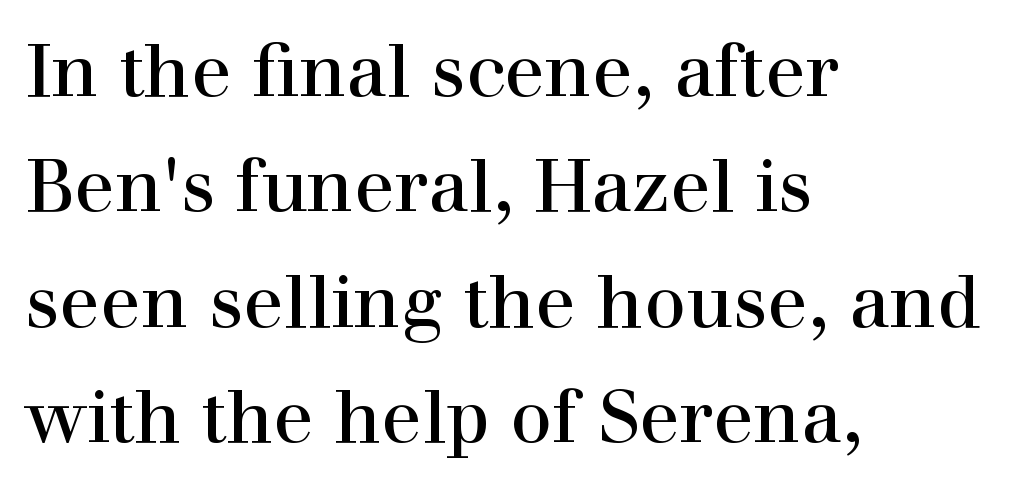
Q: Is the text bold? A: No.
Q: Is the text italic (slanted)? A: No, it is upright.
Q: Is the typeface a serif or a sans-serif typeface? A: Serif.
Q: Is the text underlined? A: No.
Q: How is the paragraph aligned? A: Left-aligned.
Q: Is the spacing between letters normal or unusually wide? A: Normal.
Q: Is the spacing between lines tight, normal or loose? A: Normal.
Q: Width (condensed, normal, or wide)? A: Normal.
Q: Stroke contrast? A: High.
Q: x-height? A: Medium.
Q: Monospaced? A: No.
